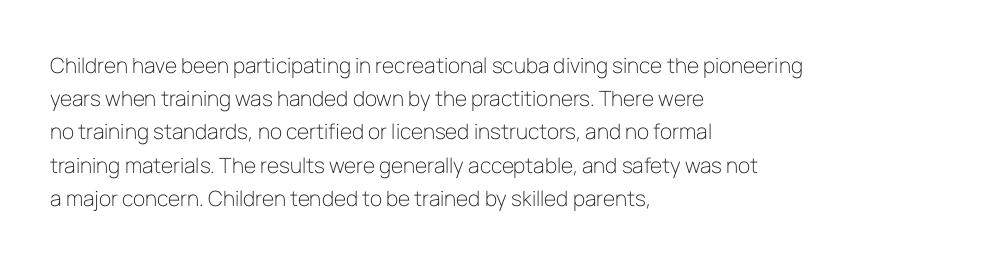
The face looks like a standard text weight, possibly lighter. Short and long lines alike share a common starting point at left. Vertically, the passage feels balanced, rows spaced as you'd expect. A bare baseline throughout the passage. Here the glyphs are tracked normally, forming tight word shapes.
